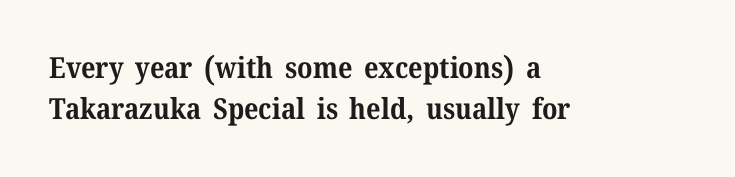
Set as a true bold cut, around the 700 mark. This sample is left-justified, so line endings fall wherever the words run out. Posture: straight, roman, zero tilt. Vertical spacing — default. Does extra space separate the letters? No, they use regular spacing.
